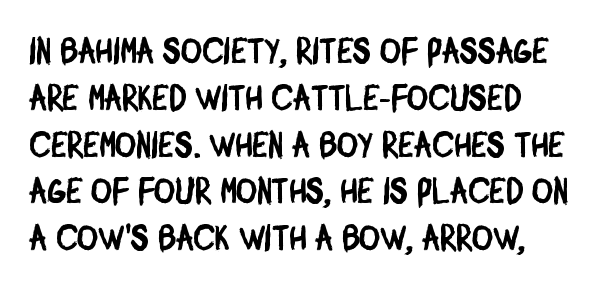
Proportional: the letters do not fall into vertical columns. The passage shown is not underscored anywhere. Line beginnings align vertically; line endings do not. The typeface chosen for these lines omits serifs. Inter-character spacing is left at the font's built-in metrics. If you measured baseline to baseline, you'd find a middling distance.
